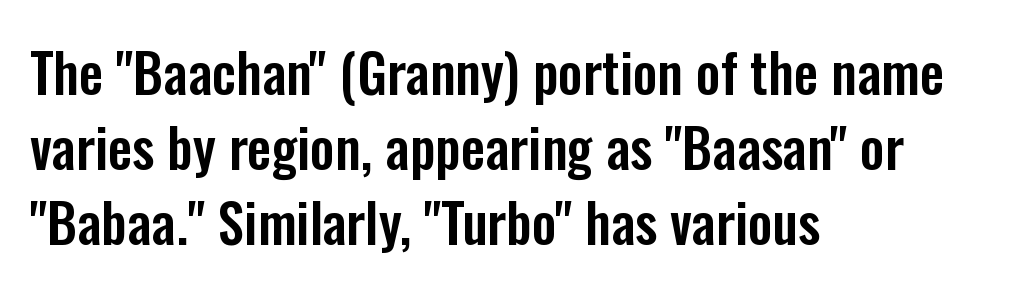
{"serif": "no", "italic": "no", "width": "condensed", "stroke_contrast": "low", "x_height": "medium", "monospaced": "no", "underline": "no", "align": "left", "line_spacing": "normal", "line_spacing_ratio": 1.39, "letter_spacing": "normal", "letter_spacing_em": 0.0, "glyph_px": 54}
